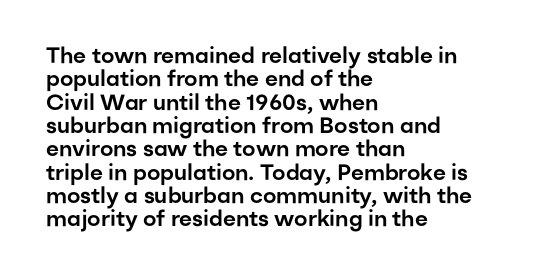
The image shows 22 px text type, upright; set left-aligned, tight line spacing (1.06x), normal letter spacing, not underlined.
